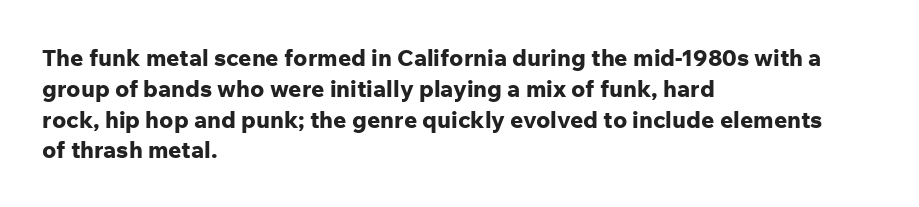
The image shows 23 px bold type, upright; set left-aligned, normal line spacing (1.34x), normal letter spacing, not underlined.
